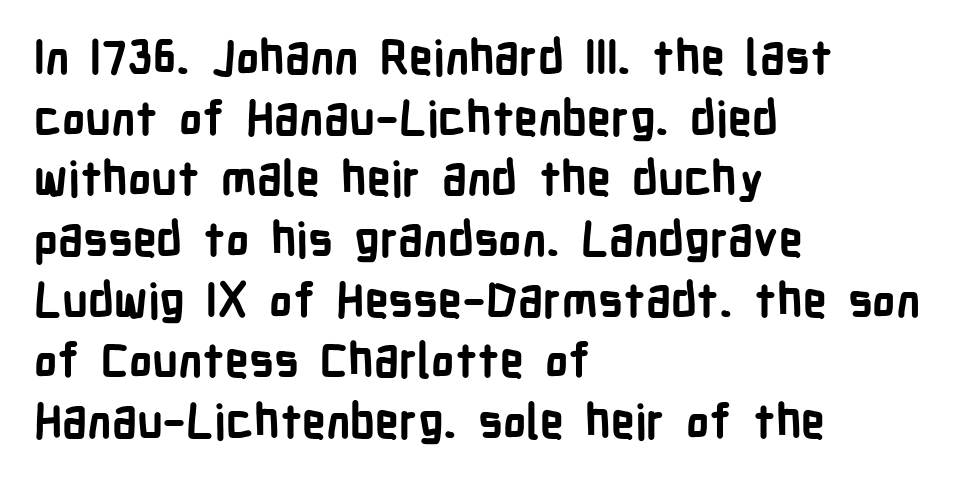
This sample uses a sans-serif face. The type is set solid horizontally, with unmodified tracking. The passage shown is typed in a proportional face where columns would drift. The letters stand straight up with perfectly vertical stems. Horizontally, the lines are justified to the leading edge only. The designer left line spacing at the default.
